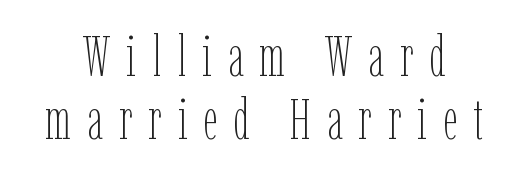
Q: Is the text bold? A: No.
Q: Is the text italic (slanted)? A: No, it is upright.
Q: Is the text underlined? A: No.
Q: Is the spacing between letters normal or unusually wide? A: Unusually wide.
Q: Is the spacing between lines tight, normal or loose? A: Tight.
Q: Width (condensed, normal, or wide)? A: Condensed.
Q: Stroke contrast? A: Low.
Q: x-height? A: Medium.
Q: Monospaced? A: No.
